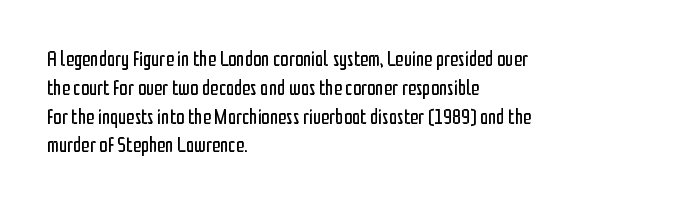
{"italic": "no", "bold": "no", "underline": "no", "align": "left", "line_spacing": "normal", "line_spacing_ratio": 1.37, "letter_spacing": "normal", "letter_spacing_em": 0.0, "glyph_px": 21}
